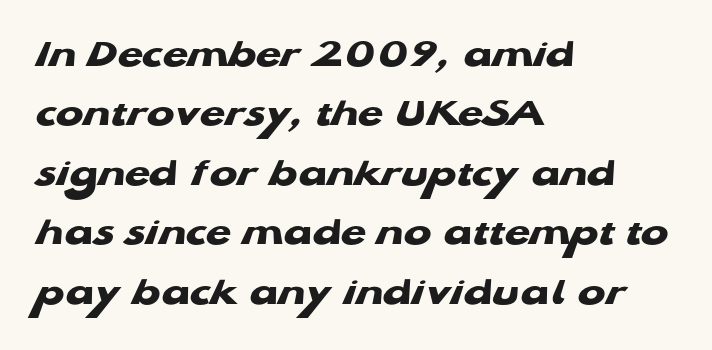
The image shows 41 px heavy, wide sans-serif type; set left-aligned, normal line spacing (1.45x), normal letter spacing, not underlined; low stroke contrast and a medium x-height.
